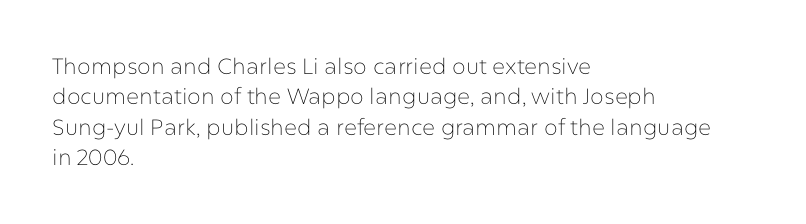
Q: Is the text bold? A: No.
Q: Is the text italic (slanted)? A: No, it is upright.
Q: Is the text underlined? A: No.
Q: How is the paragraph aligned? A: Left-aligned.
Q: Is the spacing between letters normal or unusually wide? A: Normal.
Q: Is the spacing between lines tight, normal or loose? A: Normal.
